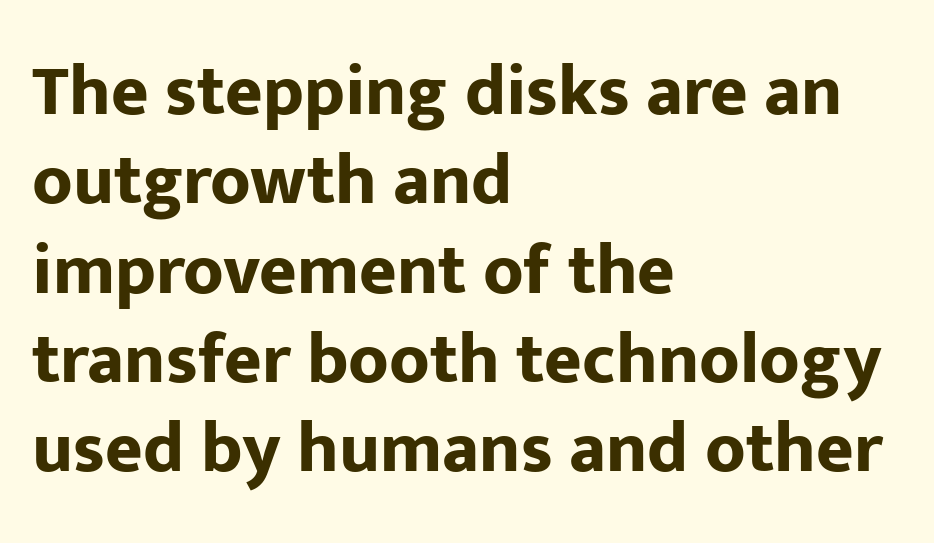
Q: Is the text bold? A: Yes.
Q: Is the text italic (slanted)? A: No, it is upright.
Q: Is the typeface a serif or a sans-serif typeface? A: Sans-serif.
Q: Is the text underlined? A: No.
Q: How is the paragraph aligned? A: Left-aligned.
Q: Is the spacing between letters normal or unusually wide? A: Normal.
Q: Width (condensed, normal, or wide)? A: Normal.
Q: Stroke contrast? A: Low.
Q: x-height? A: Medium.
Q: Monospaced? A: No.
